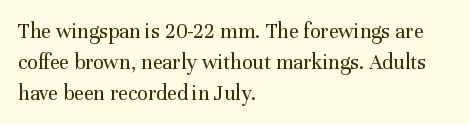
Summary of vertical rhythm: regular, with standard interline spacing. Short note: letters normally spaced. The font's upright variant was chosen for this text. Casual observation: everything's shoved over to the left.
